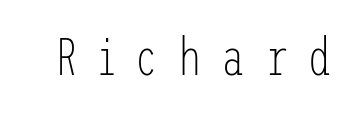
The image shows 53 px light, condensed sans-serif type, upright; set unusually wide letter spacing (+0.37 em), not underlined; low stroke contrast and a medium x-height.
